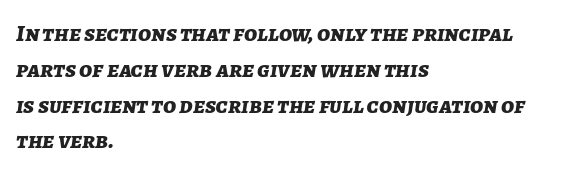
The image shows 24 px bold type, italic (leaning right); set left-aligned, normal line spacing (1.49x), normal letter spacing, not underlined.
